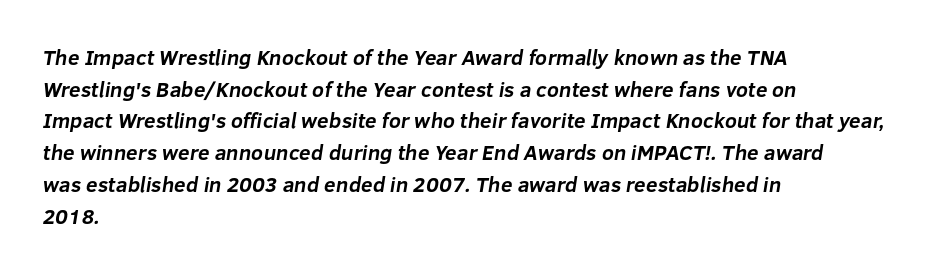
{"bold": "yes", "underline": "no", "align": "left", "line_spacing": "normal", "line_spacing_ratio": 1.51, "letter_spacing": "normal", "letter_spacing_em": 0.0, "glyph_px": 21}
